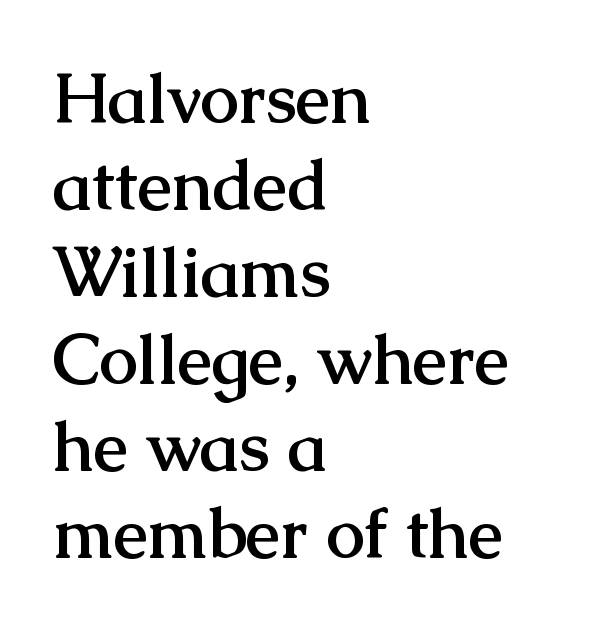
Regarding leading, the lines here are spaced in the standard way. Lines of text with bare space underneath. Italic: no, the glyphs are upright roman. The font family rendered here belongs to the serif group. You'd pick this weight for a headline — it's a proper bold. Tracking value appears to be zero — textbook default spacing.
